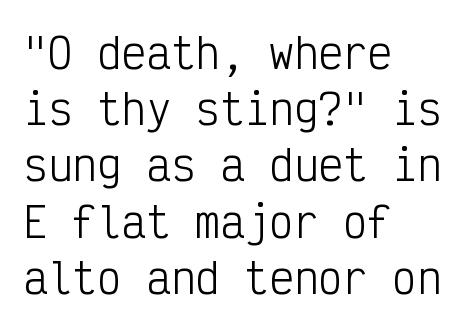
{"serif": "no", "italic": "no", "bold": "no", "weight": "light", "width": "condensed", "stroke_contrast": "low", "x_height": "medium", "monospaced": "yes", "underline": "no", "align": "left", "line_spacing": "normal", "line_spacing_ratio": 1.37, "letter_spacing": "normal", "letter_spacing_em": 0.0, "glyph_px": 41}
